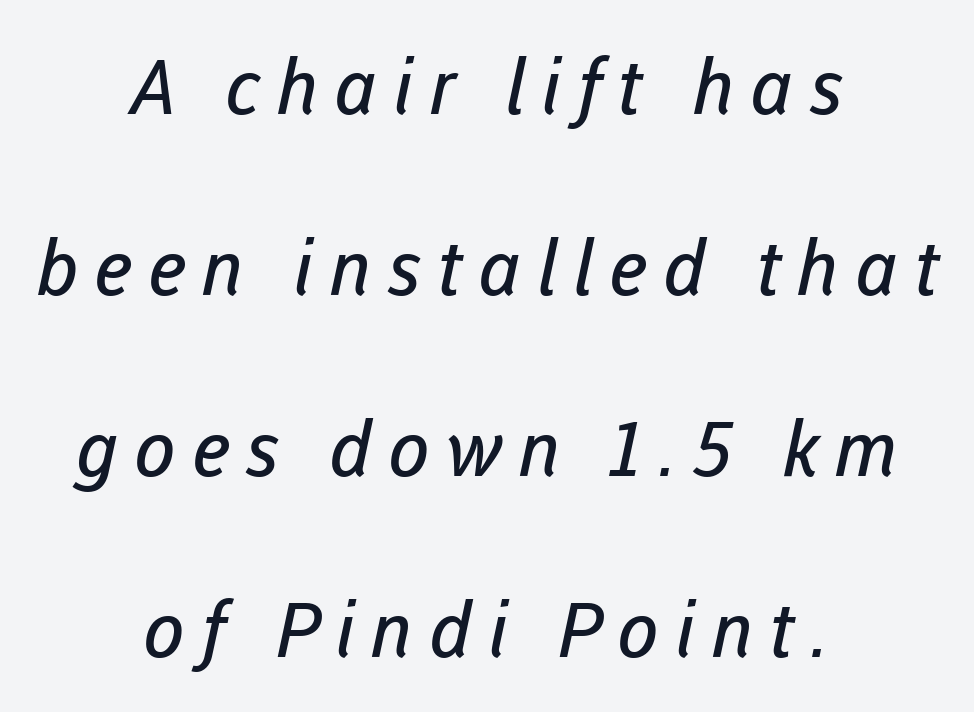
Q: Is the text bold? A: No.
Q: Is the typeface a serif or a sans-serif typeface? A: Sans-serif.
Q: Is the text underlined? A: No.
Q: How is the paragraph aligned? A: Centered.
Q: Is the spacing between letters normal or unusually wide? A: Unusually wide.
Q: Is the spacing between lines tight, normal or loose? A: Loose.
Q: Width (condensed, normal, or wide)? A: Normal.
Q: Stroke contrast? A: Low.
Q: x-height? A: Medium.
Q: Monospaced? A: No.
